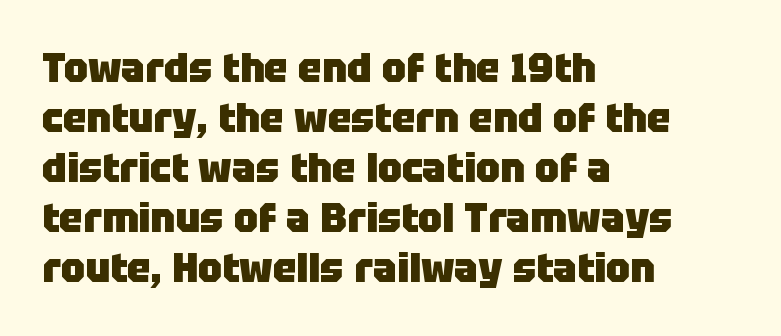
The image shows 40 px heavy sans-serif type, upright; set left-aligned, normal line spacing (1.25x), normal letter spacing, not underlined; low stroke contrast and a large x-height.
